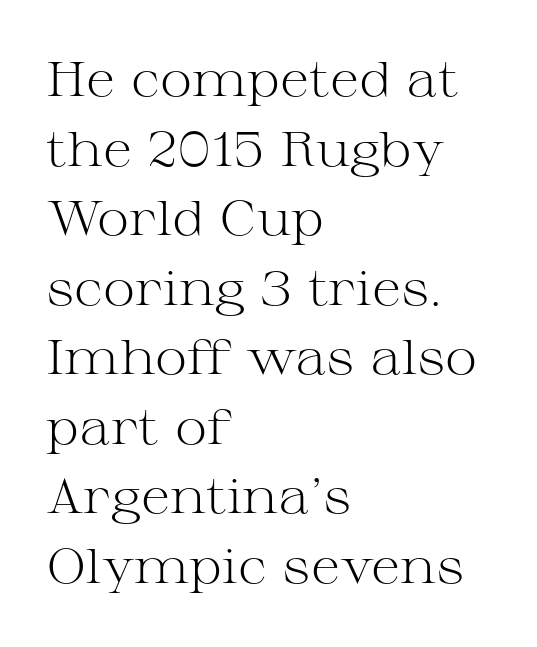
Reading down the column, the eye jumps a familiar distance to each next line. Inter-character spacing is left at the font's built-in metrics. No chunkiness to these letters — they're not bold. Ordinary non-slanted type is in use. Think of a printed novel: that variable character pitch is what you see here.
